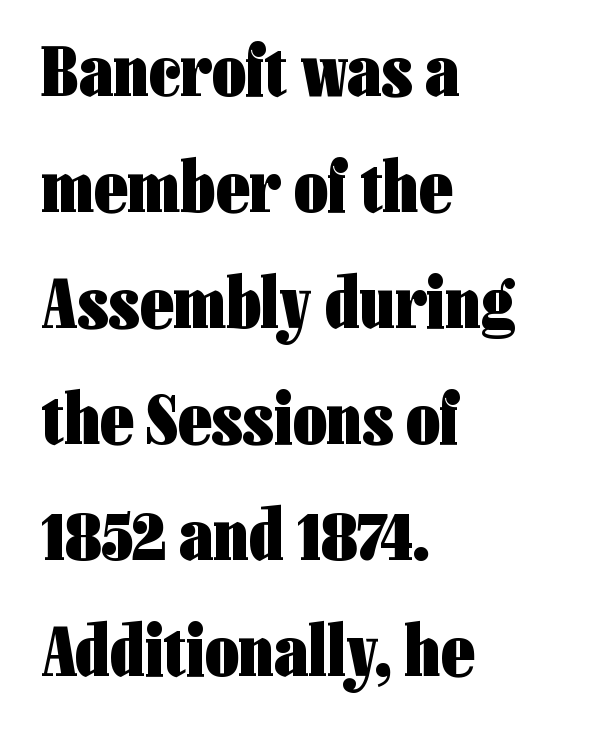
How would I describe the line gaps? Plain and ordinary. Upright lettering throughout. Classification — sans serif. Looks like regular typesetting: each glyph gets only the width it needs.
